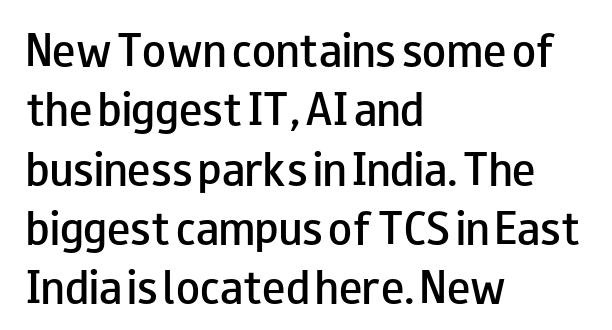
{"serif": "no", "italic": "no", "bold": "semi", "weight": "semibold", "width": "wide", "stroke_contrast": "low", "x_height": "small", "monospaced": "no", "underline": "no", "align": "left", "line_spacing": "normal", "line_spacing_ratio": 1.52, "letter_spacing": "normal", "letter_spacing_em": 0.0, "glyph_px": 39}
